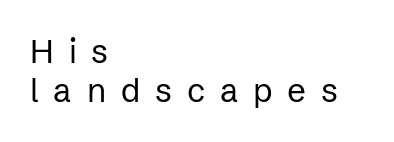
Unlike italic type, these characters show no tilt at all. The specimen omits any rule beneath the text block's lines. You can tell from the bare stems that sans-serif type was used. Inter-character spacing is expanded well beyond the font's built-in metrics. Stems here are at most as thick as an everyday book face. This sample has the flowing, uneven cadence of proportional lettering.
